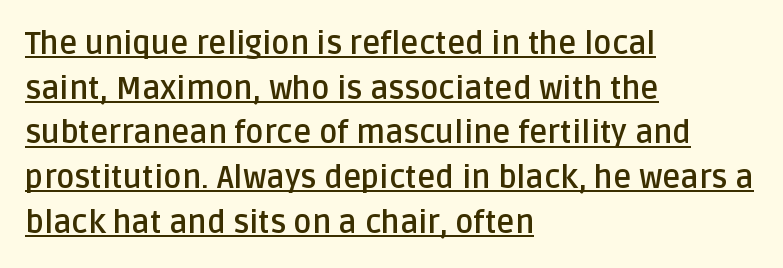
Leading matches the norm, producing a regular column. Where is the straight margin? On the left. Pretty heavy lettering here — definitely bold. Proportional: the letters do not fall into vertical columns. If you drew a line through each stem, it would be perfectly vertical.
